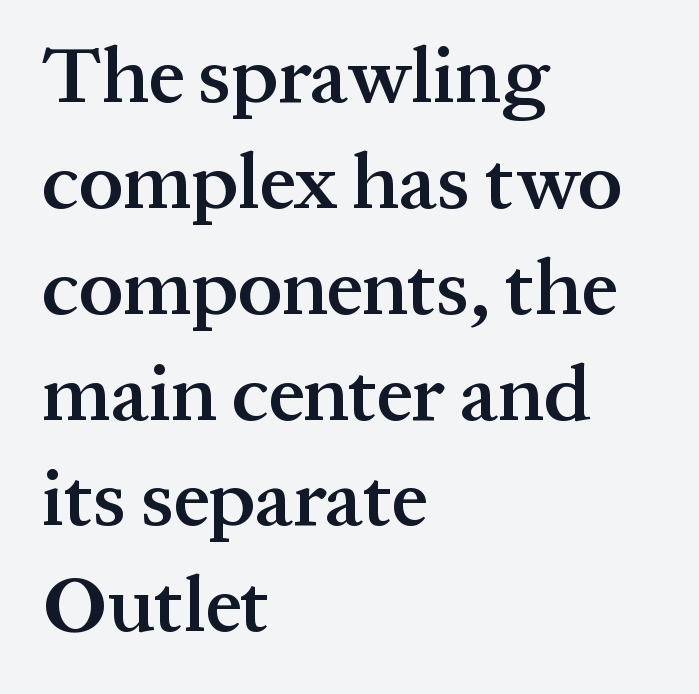
Semibold letterforms, between regular and bold. Words float on clear page, feet unadorned. The leading is moderate, giving the passage an even texture. Ascenders rise straight up at ninety degrees. Check where the strokes stop: tiny serifs finish them off. Default kerning and tracking; the words read as compact shapes.
